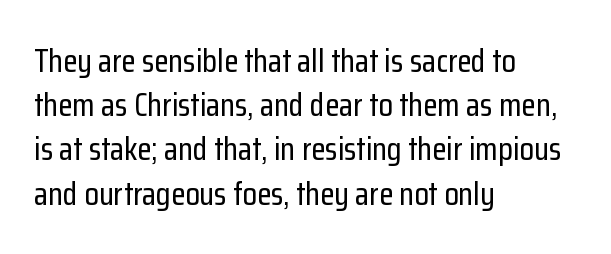
{"serif": "no", "italic": "no", "width": "condensed", "stroke_contrast": "low", "x_height": "medium", "monospaced": "no", "underline": "no", "align": "left", "line_spacing": "normal", "line_spacing_ratio": 1.34, "letter_spacing": "normal", "letter_spacing_em": 0.0, "glyph_px": 33}
